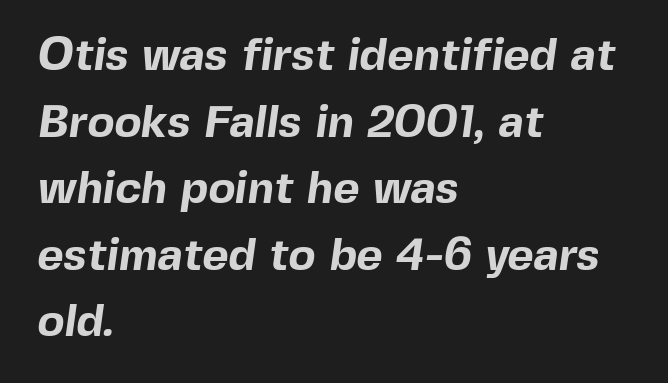
The image shows 45 px bold sans-serif type; set left-aligned, normal line spacing (1.48x), normal letter spacing, not underlined; a medium x-height.
